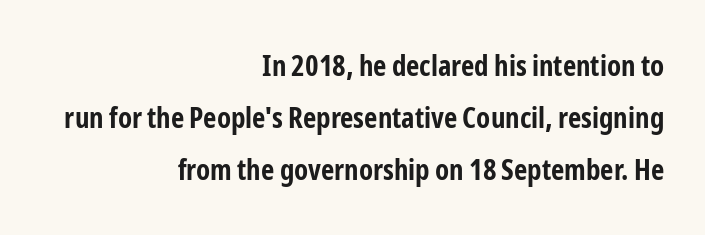
This sample uses plain, unmodified letter spacing. Does the type have serifs? No, each stem ends abruptly. The paragraph shown leans on its right margin. The letters stand upright; this is a roman face. The strokes are fattened all the way to bold. Rule under the text: the space is simply empty.
